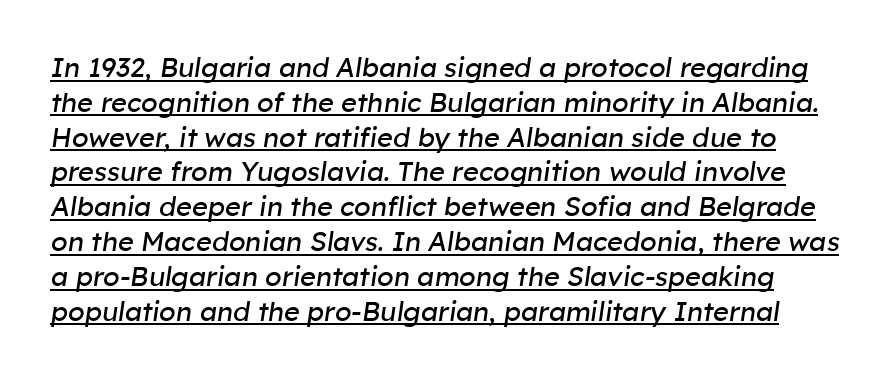
Q: Is the text bold? A: No.
Q: Is the text italic (slanted)? A: Yes, it leans right by about 8 degrees.
Q: Is the text underlined? A: Yes.
Q: Is the spacing between letters normal or unusually wide? A: Normal.
Q: Is the spacing between lines tight, normal or loose? A: Normal.
